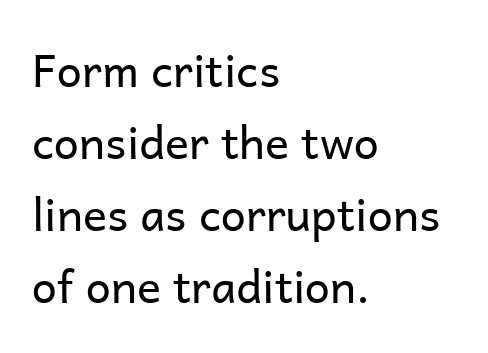
Q: Is the text bold? A: No.
Q: Is the text italic (slanted)? A: No, it is upright.
Q: Is the typeface a serif or a sans-serif typeface? A: Sans-serif.
Q: Is the text underlined? A: No.
Q: How is the paragraph aligned? A: Left-aligned.
Q: Is the spacing between letters normal or unusually wide? A: Normal.
Q: Is the spacing between lines tight, normal or loose? A: Normal.
Q: Width (condensed, normal, or wide)? A: Normal.
Q: Stroke contrast? A: Low.
Q: x-height? A: Medium.
Q: Monospaced? A: No.
